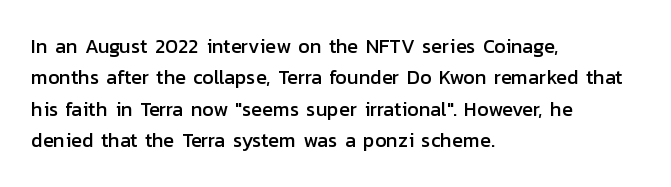
The image shows 20 px text type, upright; set left-aligned, normal line spacing (1.57x), normal letter spacing, not underlined.
